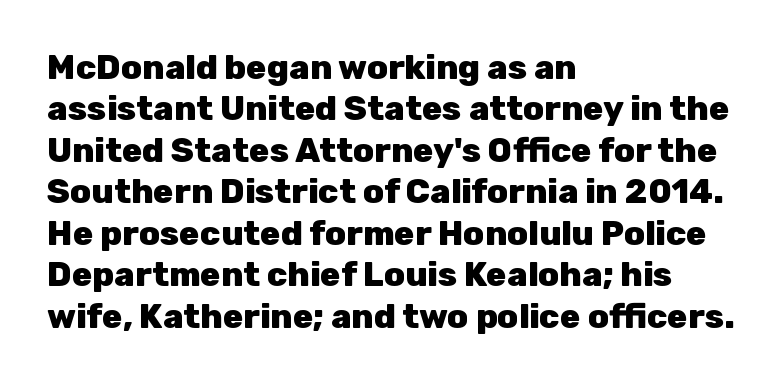
This is the regular roman posture of the typeface. Nobody touched the tracking dial on this one. A dark, heavy texture on the line: the type is bold. Looks like regular typesetting: each glyph gets only the width it needs. Does the type have serifs? No, each stem ends abruptly.
